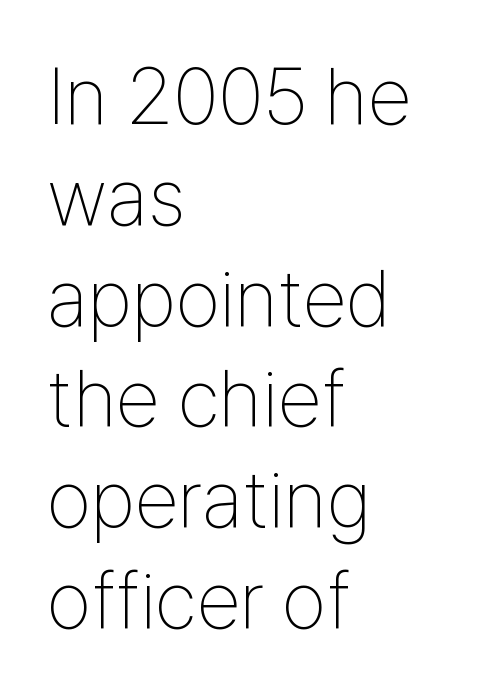
The image shows 80 px thin, condensed sans-serif type, upright; set left-aligned, normal line spacing (1.26x), normal letter spacing, not underlined; low stroke contrast and a medium x-height.
